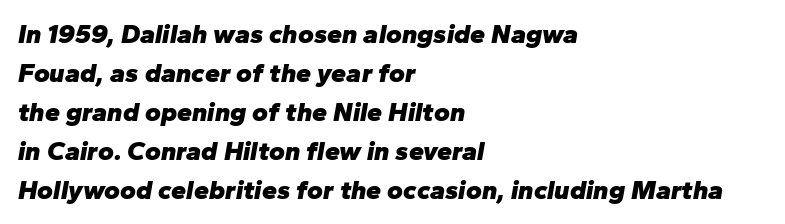
{"italic": "yes", "lean": "right", "slant_degrees": 10, "bold": "yes", "underline": "no", "align": "left", "line_spacing": "normal", "line_spacing_ratio": 1.44, "letter_spacing": "normal", "letter_spacing_em": 0.0, "glyph_px": 27}
